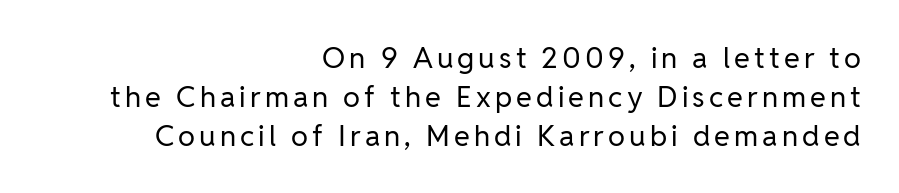
The image shows 29 px regular-weight sans-serif type, upright; set right-aligned, normal line spacing (1.34x), not underlined; low stroke contrast and a medium x-height.
